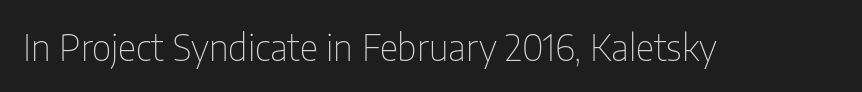
{"serif": "no", "italic": "no", "bold": "no", "weight": "thin", "width": "condensed", "stroke_contrast": "low", "x_height": "medium", "monospaced": "no", "underline": "no", "letter_spacing": "normal", "letter_spacing_em": 0.0, "glyph_px": 36}
